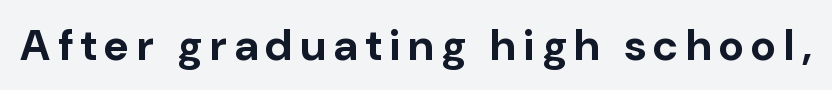
The image shows 44 px bold sans-serif type, upright; set not underlined; low stroke contrast and a medium x-height.
